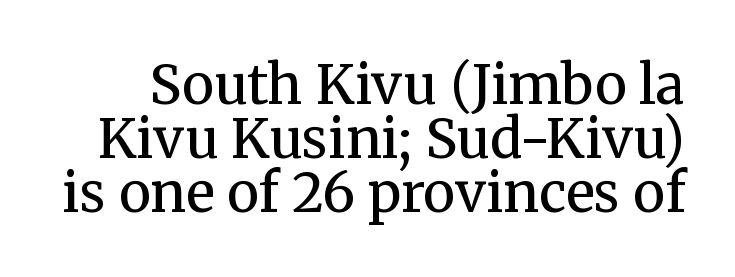
Q: Is the text bold? A: No.
Q: Is the text italic (slanted)? A: No, it is upright.
Q: Is the typeface a serif or a sans-serif typeface? A: Serif.
Q: Is the text underlined? A: No.
Q: Is the spacing between letters normal or unusually wide? A: Normal.
Q: Is the spacing between lines tight, normal or loose? A: Tight.
Q: Width (condensed, normal, or wide)? A: Normal.
Q: Stroke contrast? A: Medium.
Q: x-height? A: Medium.
Q: Monospaced? A: No.
